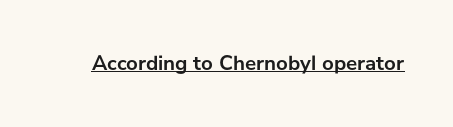
Q: Is the text bold? A: Yes.
Q: Is the text italic (slanted)? A: No, it is upright.
Q: Is the text underlined? A: Yes.
Q: Is the spacing between letters normal or unusually wide? A: Normal.
